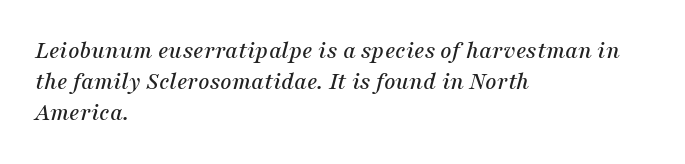
The image shows 25 px text type, italic (leaning right); set left-aligned, normal line spacing (1.25x), normal letter spacing, not underlined.
